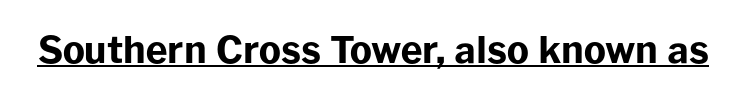
The image shows 37 px bold sans-serif type, upright; set normal letter spacing, underlined; low stroke contrast and a medium x-height.
